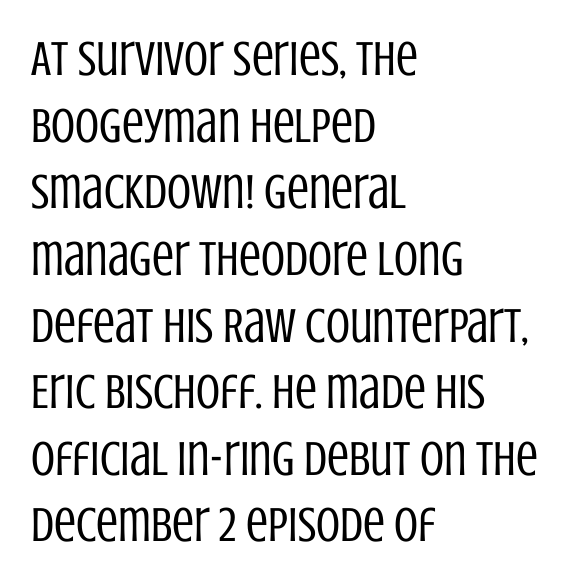
Leading matches the norm, producing a regular column. The weight would be labelled regular, book, light, or lighter still. The type sits square on the baseline with zero lean. One-word summary of the alignment: left. Unmarked baselines from the first word to the last.
